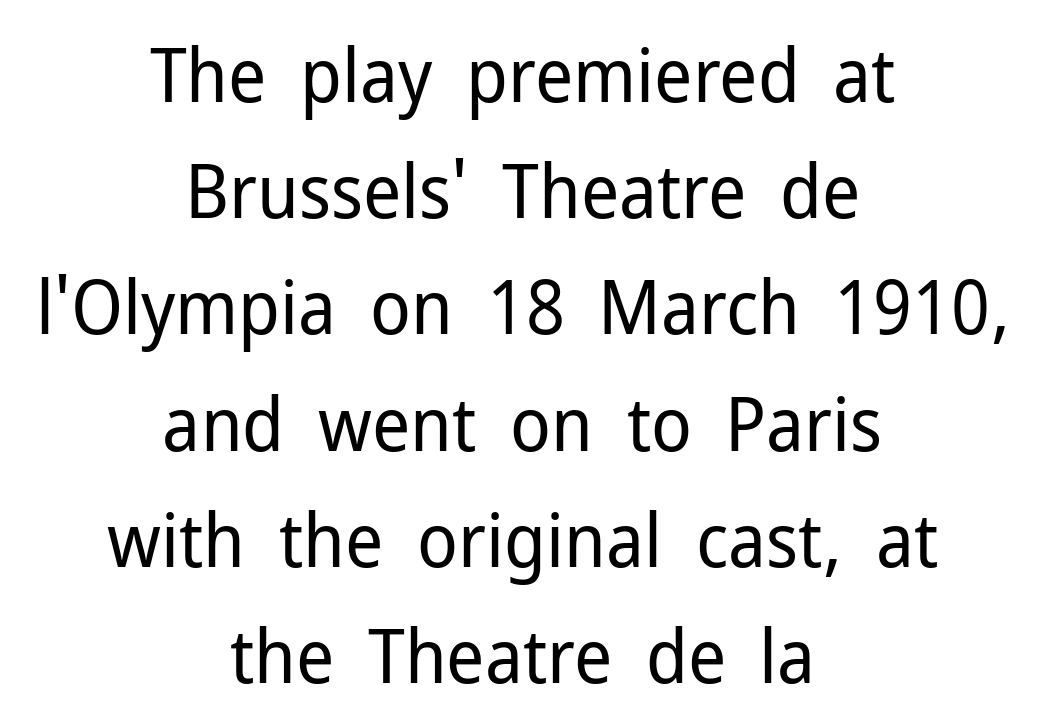
The image shows 75 px regular-weight sans-serif type, upright; set centered, normal line spacing (1.55x), normal letter spacing, not underlined; low stroke contrast and a medium x-height.
